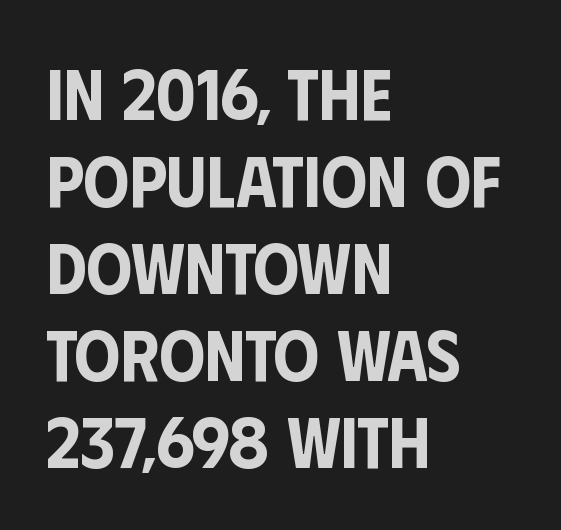
{"serif": "no", "italic": "no", "width": "condensed", "stroke_contrast": "low", "x_height": "large", "monospaced": "no", "underline": "no", "align": "left", "line_spacing_ratio": 1.21, "letter_spacing": "normal", "letter_spacing_em": 0.0, "glyph_px": 72}
